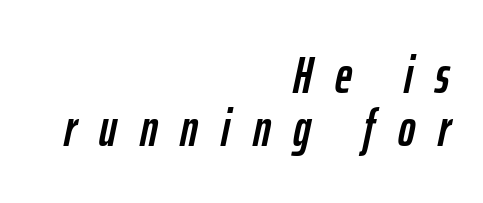
All the whitespace from short lines collects on the left. These lines have a slow, spaced-out rhythm from letter to letter. The axis of the letterforms is tilted away from vertical. Character widths vary here, with narrow letters taking less room than wide ones.
